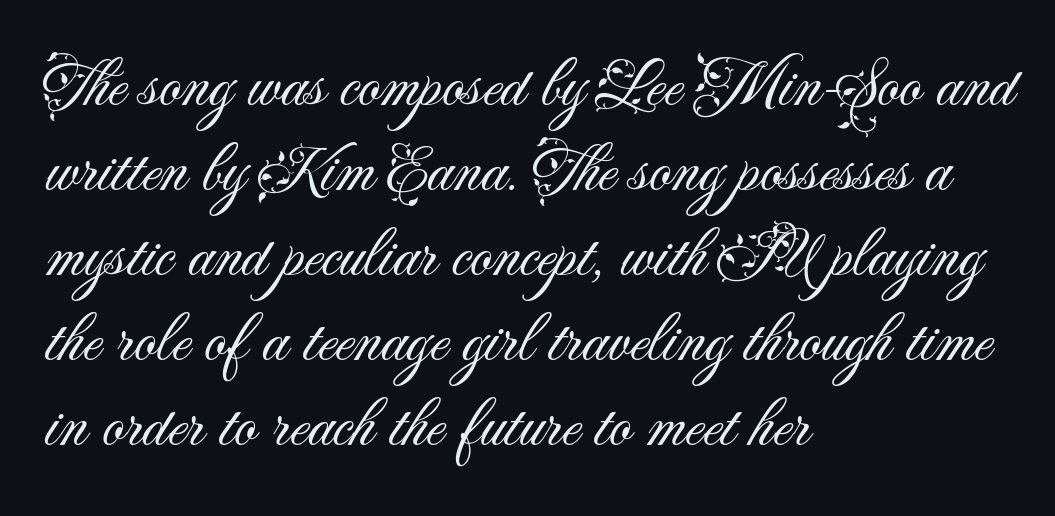
The image shows 68 px light sans-serif type; set left-aligned, normal line spacing (1.25x), normal letter spacing, not underlined; medium stroke contrast and a small x-height.
